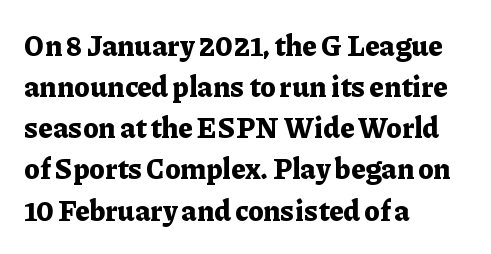
Q: Is the text bold? A: Yes.
Q: Is the text italic (slanted)? A: No, it is upright.
Q: Is the typeface a serif or a sans-serif typeface? A: Serif.
Q: Is the text underlined? A: No.
Q: How is the paragraph aligned? A: Left-aligned.
Q: Is the spacing between letters normal or unusually wide? A: Normal.
Q: Is the spacing between lines tight, normal or loose? A: Normal.
Q: Width (condensed, normal, or wide)? A: Normal.
Q: Stroke contrast? A: Low.
Q: x-height? A: Medium.
Q: Monospaced? A: No.
